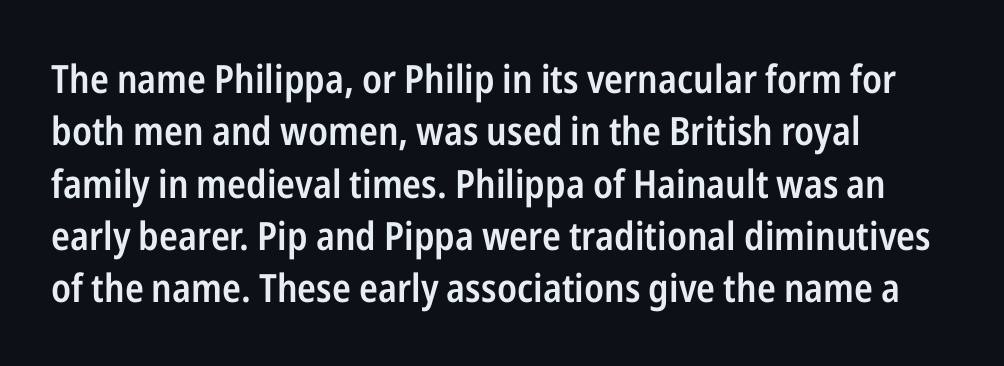
This rendering employs a face without finishing strokes, i.e., a sans-serif. The specimen reads as upright at a glance. Leading matches the norm, producing a regular column. Compared with typical body copy, the letter spacing here is the same. These lines stack with their left ends in a neat column. Note the varied advance widths — an 'i' is clearly narrower than an 'm'.
